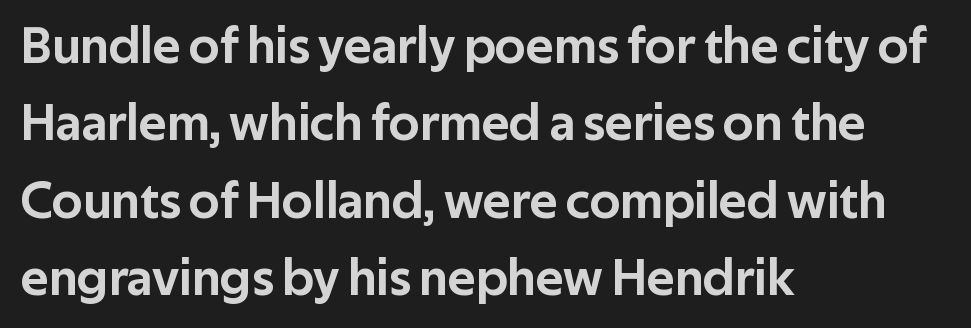
Short and long lines alike share a common starting point at left. Descender tails drop into unmarked territory. These lines sit exactly where default settings would place them. This rendering employs a face without finishing strokes, i.e., a sans-serif. No extra tracking has been applied to these lines.
